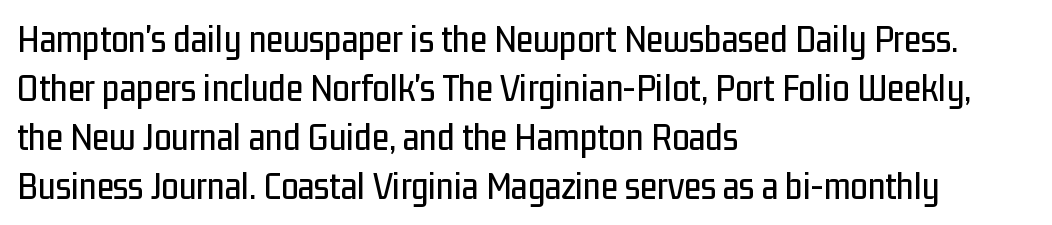
Q: Is the text italic (slanted)? A: No, it is upright.
Q: Is the typeface a serif or a sans-serif typeface? A: Sans-serif.
Q: Is the text underlined? A: No.
Q: How is the paragraph aligned? A: Left-aligned.
Q: Is the spacing between letters normal or unusually wide? A: Normal.
Q: Is the spacing between lines tight, normal or loose? A: Normal.
Q: Width (condensed, normal, or wide)? A: Condensed.
Q: Stroke contrast? A: Low.
Q: x-height? A: Medium.
Q: Monospaced? A: No.
